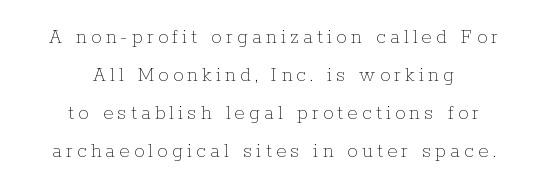
No extra ink here — the face is not bold. The string is rendered with underlining switched off. The paragraph has two soft edges and a firm central axis. If you drew a line through each stem, it would be perfectly vertical.
